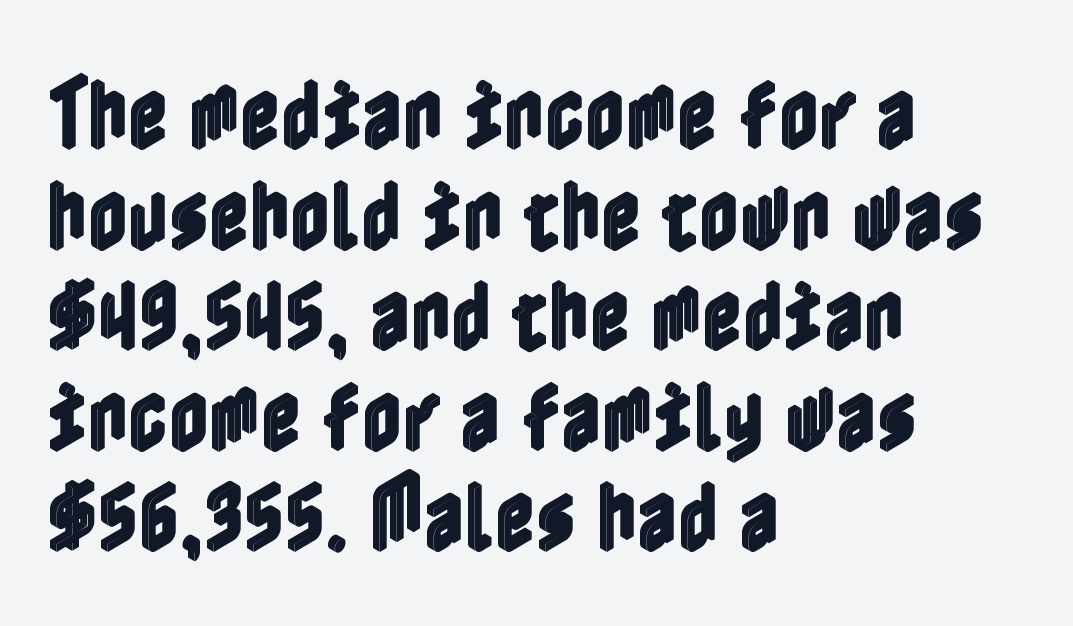
The image shows 78 px condensed type, upright; set left-aligned, normal line spacing (1.29x), normal letter spacing, not underlined; a medium x-height.
